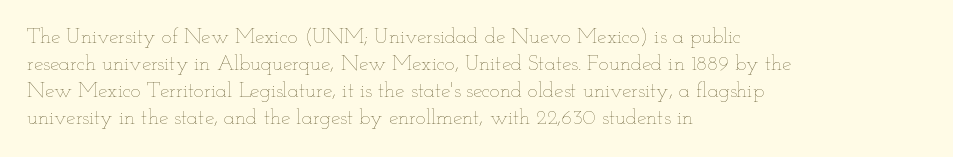
Q: Is the text bold? A: No.
Q: Is the text italic (slanted)? A: No, it is upright.
Q: Is the text underlined? A: No.
Q: How is the paragraph aligned? A: Left-aligned.
Q: Is the spacing between letters normal or unusually wide? A: Normal.
Q: Is the spacing between lines tight, normal or loose? A: Normal.
